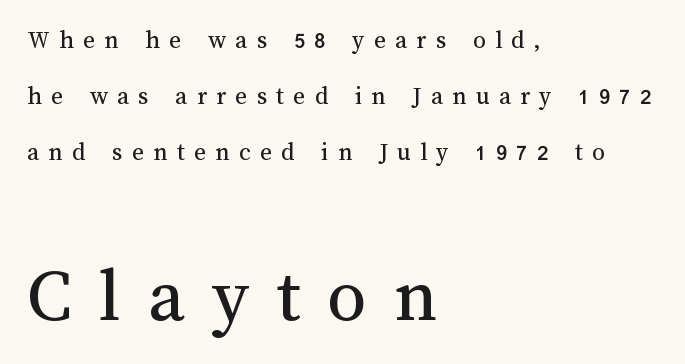
The image shows 78 px regular-weight type, upright; set left-aligned, loose line spacing (2.15x), unusually wide letter spacing (+0.35 em), not underlined; the second (bottom) block is 3.0x larger; medium stroke contrast and a medium x-height.
